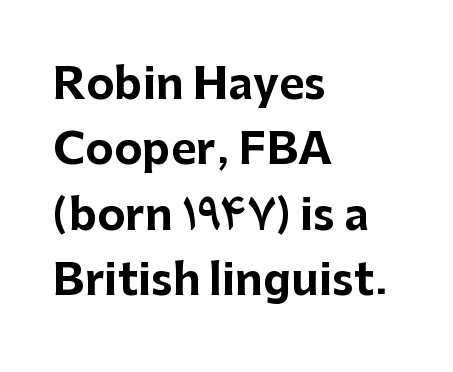
Q: Is the text bold? A: Yes.
Q: Is the text italic (slanted)? A: No, it is upright.
Q: Is the typeface a serif or a sans-serif typeface? A: Sans-serif.
Q: Is the text underlined? A: No.
Q: How is the paragraph aligned? A: Left-aligned.
Q: Is the spacing between letters normal or unusually wide? A: Normal.
Q: Is the spacing between lines tight, normal or loose? A: Normal.
Q: Width (condensed, normal, or wide)? A: Normal.
Q: Stroke contrast? A: Low.
Q: x-height? A: Medium.
Q: Monospaced? A: No.
